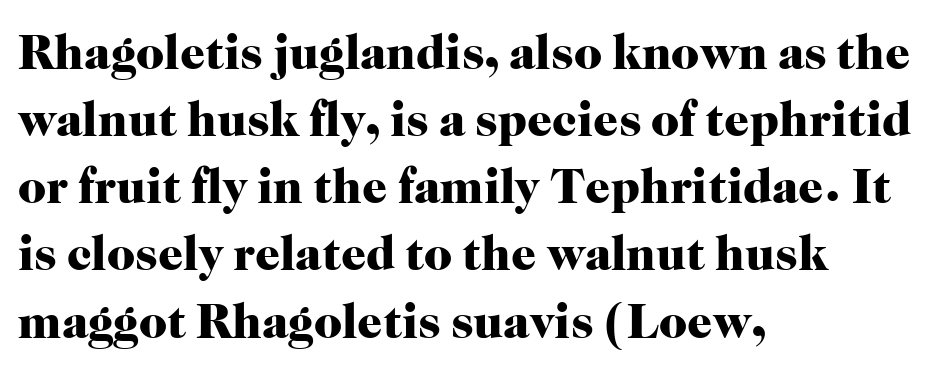
{"serif": "yes", "italic": "no", "bold": "yes", "weight": "heavy", "width": "normal", "stroke_contrast": "high", "x_height": "medium", "monospaced": "no", "underline": "no", "align": "left", "line_spacing": "normal", "line_spacing_ratio": 1.37, "letter_spacing": "normal", "letter_spacing_em": 0.0, "glyph_px": 49}
